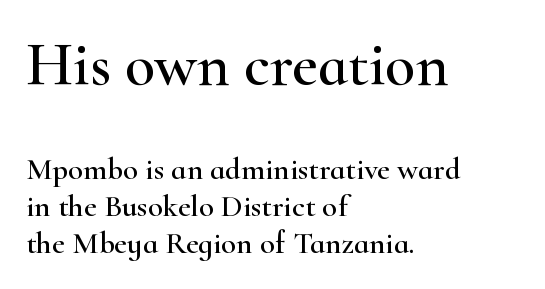
The image shows 62 px wide serif type, upright; set left-aligned, line spacing 1.2x, normal letter spacing, not underlined; the first (top) block is 2.0x larger; high stroke contrast and a small x-height.
